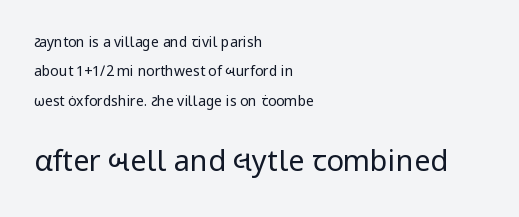
The image shows 29 px regular-weight sans-serif type, upright; set left-aligned, loose line spacing (2.09x), normal letter spacing, not underlined; the second (bottom) block is 2.07x larger; low stroke contrast and a medium x-height.
